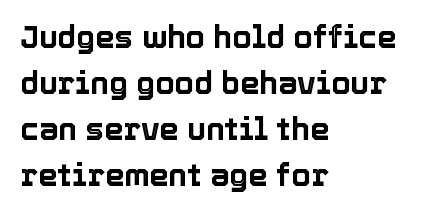
The image shows 31 px text type, upright; set left-aligned, normal line spacing (1.48x), normal letter spacing, not underlined; a medium x-height.
